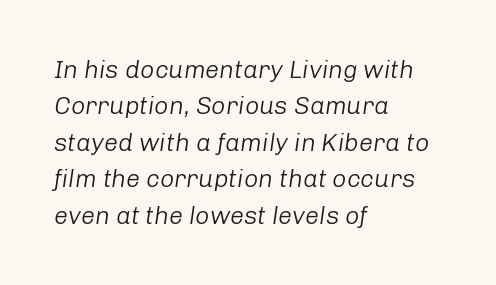
Summary of weight: not heavy and not bold. What stands out about the letter spacing? Nothing — it is the standard amount. The specimen reads as italic at a glance. Horizontal bands of white between lines are of average thickness.
